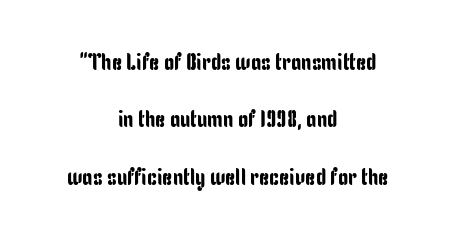
The image shows 23 px text type, upright; set centered, loose line spacing (2.49x), normal letter spacing, not underlined.
